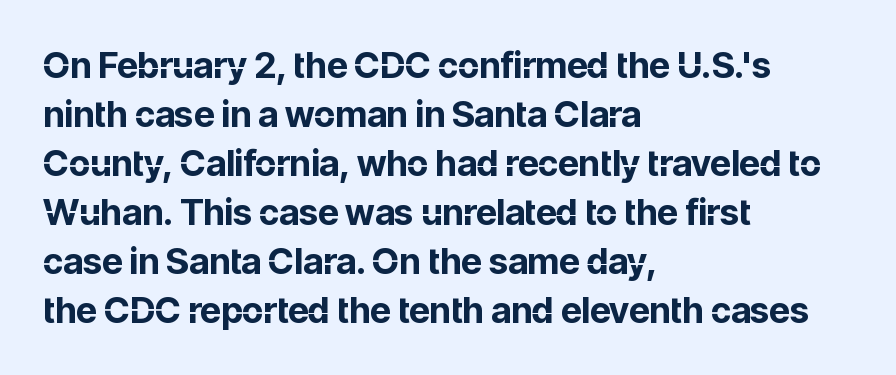
Q: Is the text bold? A: Yes.
Q: Is the text italic (slanted)? A: No, it is upright.
Q: Is the typeface a serif or a sans-serif typeface? A: Sans-serif.
Q: Is the text underlined? A: No.
Q: How is the paragraph aligned? A: Left-aligned.
Q: Is the spacing between letters normal or unusually wide? A: Normal.
Q: Is the spacing between lines tight, normal or loose? A: Normal.
Q: Width (condensed, normal, or wide)? A: Normal.
Q: Stroke contrast? A: Low.
Q: x-height? A: Medium.
Q: Monospaced? A: No.
